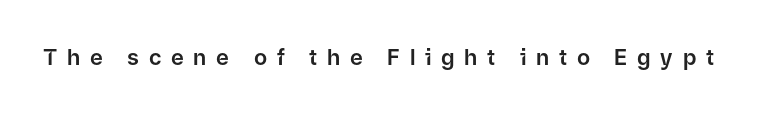
The image shows 22 px text type, upright; set unusually wide letter spacing (+0.44 em), not underlined.
